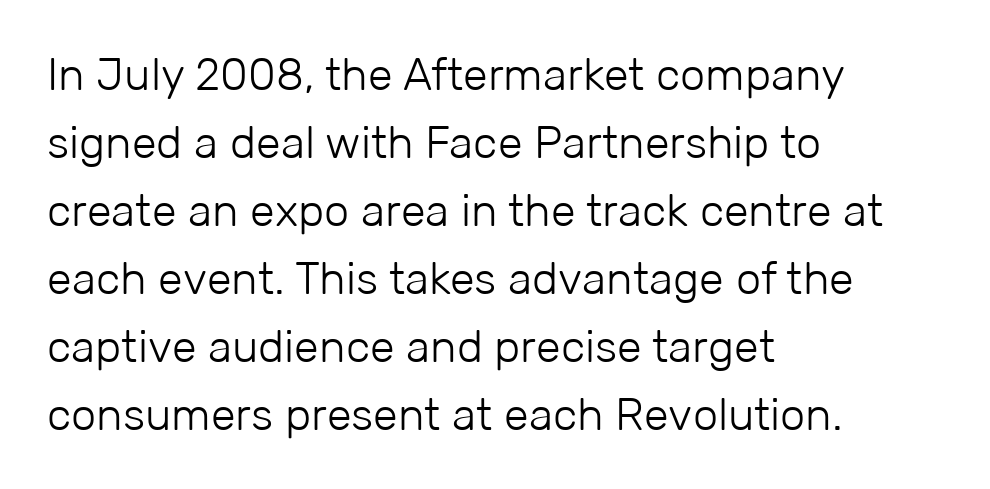
{"serif": "no", "italic": "no", "bold": "no", "weight": "light", "width": "normal", "stroke_contrast": "low", "x_height": "medium", "monospaced": "no", "underline": "no", "align": "left", "line_spacing": "normal", "line_spacing_ratio": 1.51, "letter_spacing": "normal", "letter_spacing_em": 0.0, "glyph_px": 45}
